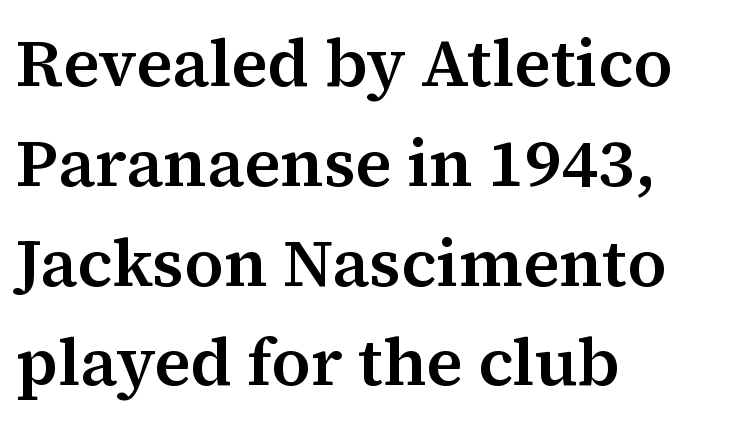
The image shows 67 px serif type, upright; set left-aligned, normal line spacing (1.49x), normal letter spacing, not underlined; medium stroke contrast and a medium x-height.
